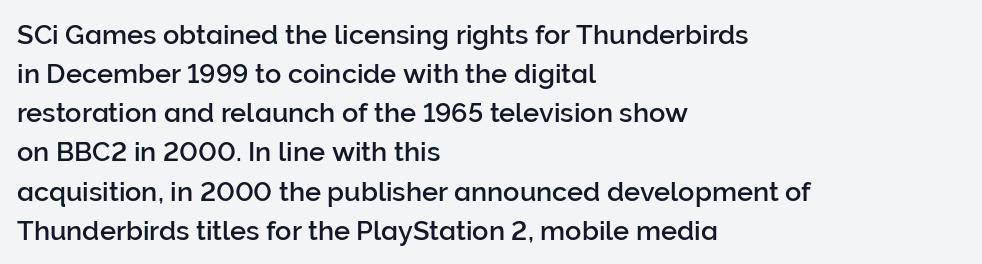
{"italic": "no", "underline": "no", "align": "left", "line_spacing": "normal", "line_spacing_ratio": 1.45, "letter_spacing": "normal", "letter_spacing_em": 0.0, "glyph_px": 27}
